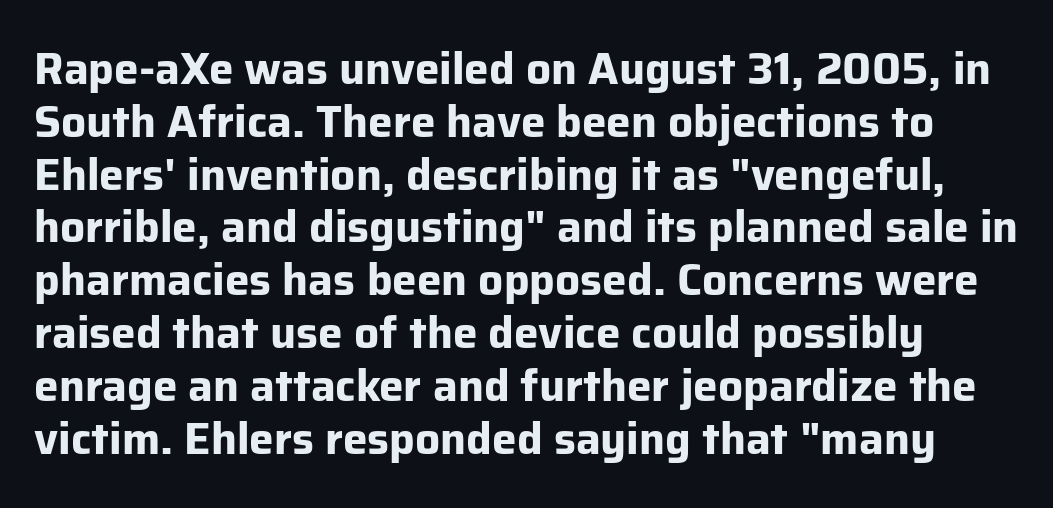
Q: Is the text bold? A: Yes.
Q: Is the text italic (slanted)? A: No, it is upright.
Q: Is the typeface a serif or a sans-serif typeface? A: Sans-serif.
Q: Is the text underlined? A: No.
Q: Is the spacing between letters normal or unusually wide? A: Normal.
Q: Width (condensed, normal, or wide)? A: Normal.
Q: Stroke contrast? A: Low.
Q: x-height? A: Medium.
Q: Monospaced? A: No.
